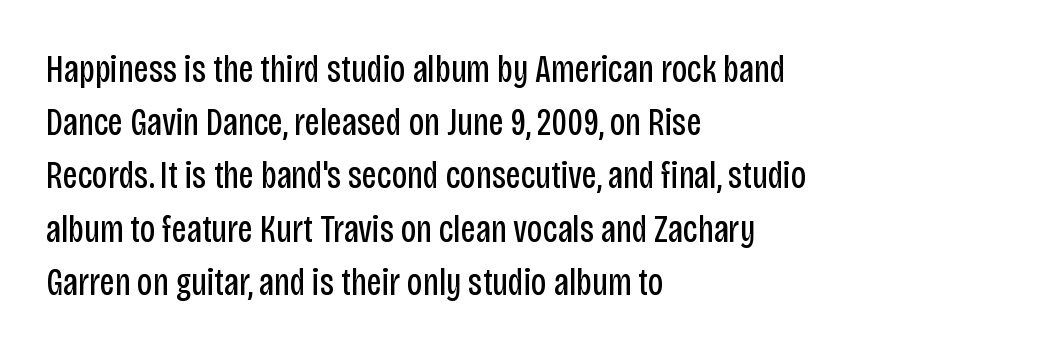
{"serif": "no", "italic": "no", "bold": "no", "weight": "regular", "width": "condensed", "stroke_contrast": "low", "x_height": "large", "monospaced": "no", "underline": "no", "align": "left", "line_spacing": "normal", "line_spacing_ratio": 1.4, "letter_spacing": "normal", "letter_spacing_em": 0.0, "glyph_px": 38}
